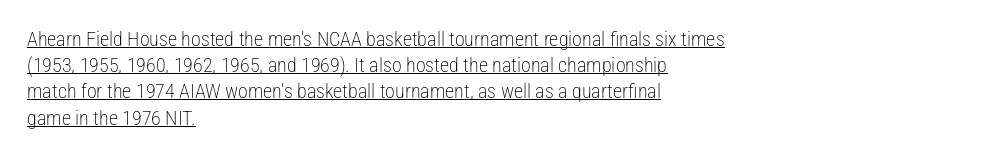
{"italic": "no", "bold": "no", "underline": "yes", "align": "left", "line_spacing": "normal", "line_spacing_ratio": 1.31, "letter_spacing": "normal", "letter_spacing_em": 0.0, "glyph_px": 20}
